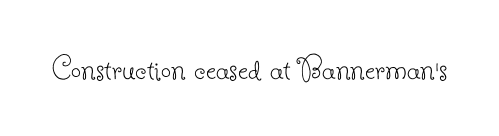
{"serif": "yes", "italic": "no", "bold": "no", "weight": "thin", "width": "normal", "stroke_contrast": "low", "x_height": "small", "monospaced": "no", "underline": "no", "letter_spacing": "normal", "letter_spacing_em": 0.0, "glyph_px": 36}
